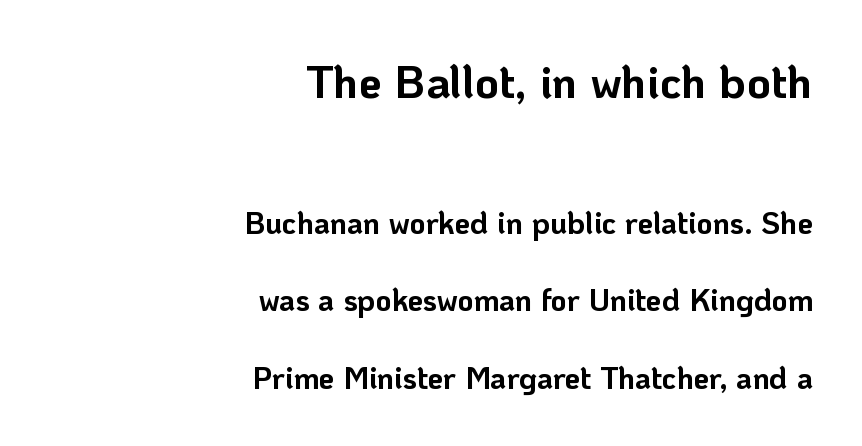
Observe the ordinary spacing: letters are neighbours, not strangers. Is this a sans? Yes — the strokes have no serifs. Chunky letters — that's bold for sure. Line ends are locked; line starts wander.
